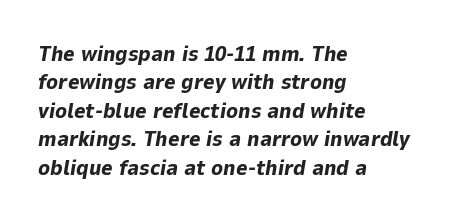
{"italic": "yes", "lean": "right", "slant_degrees": 9, "bold": "yes", "underline": "no", "align": "left", "line_spacing": "normal", "line_spacing_ratio": 1.29, "letter_spacing": "normal", "letter_spacing_em": 0.0, "glyph_px": 22}
